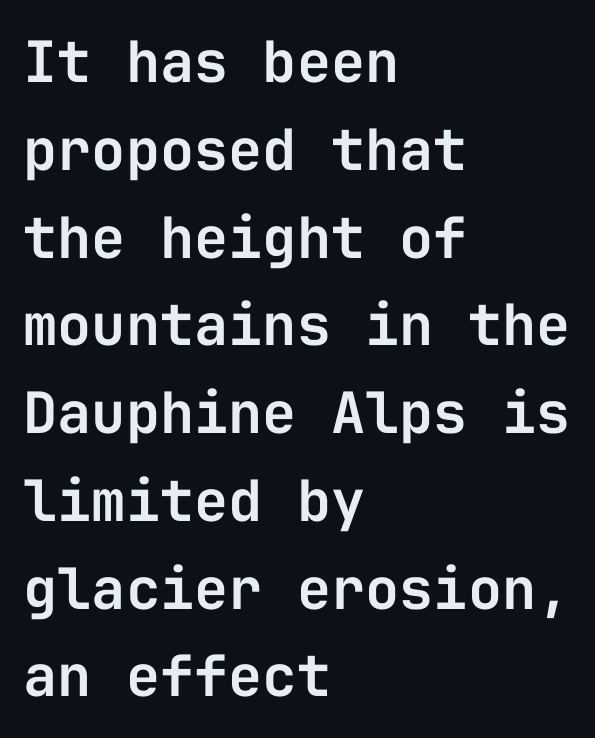
The image shows 57 px sans-serif type, upright, monospaced; set left-aligned, normal line spacing (1.54x), normal letter spacing, not underlined; low stroke contrast and a medium x-height.
